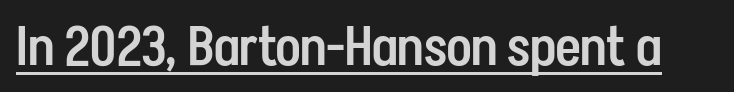
Q: Is the text bold? A: Semi-bold.
Q: Is the text italic (slanted)? A: No, it is upright.
Q: Is the typeface a serif or a sans-serif typeface? A: Sans-serif.
Q: Is the text underlined? A: Yes.
Q: Is the spacing between letters normal or unusually wide? A: Normal.
Q: Width (condensed, normal, or wide)? A: Condensed.
Q: Stroke contrast? A: Low.
Q: x-height? A: Medium.
Q: Monospaced? A: No.
